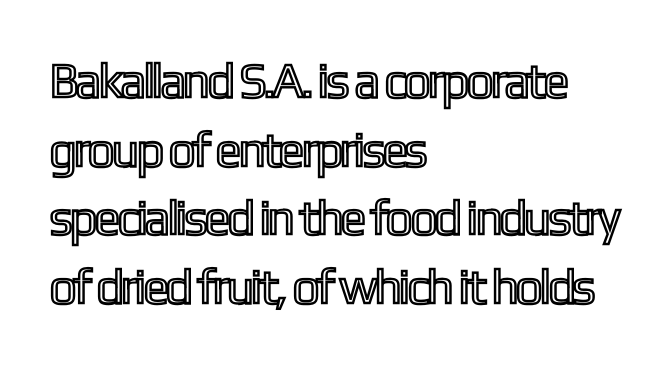
Q: Is the text italic (slanted)? A: No, it is upright.
Q: Is the text underlined? A: No.
Q: How is the paragraph aligned? A: Left-aligned.
Q: Is the spacing between letters normal or unusually wide? A: Normal.
Q: Is the spacing between lines tight, normal or loose? A: Normal.
Q: Width (condensed, normal, or wide)? A: Condensed.
Q: x-height? A: Medium.
Q: Monospaced? A: No.
